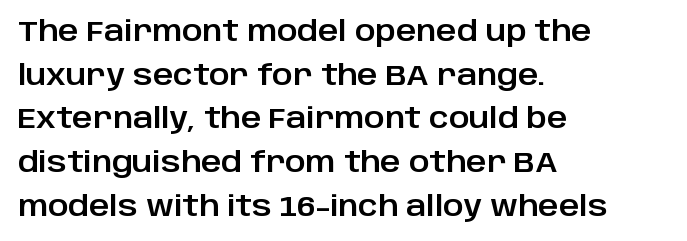
What stands out about the letter spacing? Nothing — it is the standard amount. Quick note: not italic, upright. Examine the stroke ends and you'll find no serifs. Proportional: the letters do not fall into vertical columns. Compared with a centered layout, this one pins lines to the left instead.
